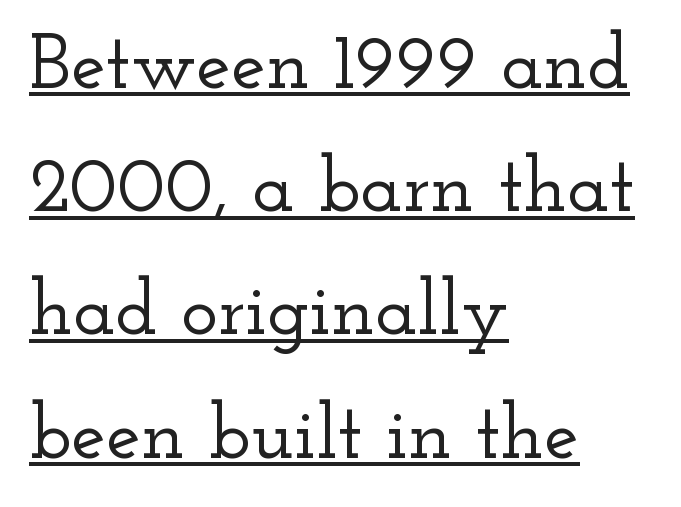
Q: Is the text italic (slanted)? A: No, it is upright.
Q: Is the typeface a serif or a sans-serif typeface? A: Serif.
Q: Is the text underlined? A: Yes.
Q: How is the paragraph aligned? A: Left-aligned.
Q: Is the spacing between letters normal or unusually wide? A: Normal.
Q: Is the spacing between lines tight, normal or loose? A: Normal.
Q: Width (condensed, normal, or wide)? A: Wide.
Q: Stroke contrast? A: Low.
Q: x-height? A: Small.
Q: Monospaced? A: No.
